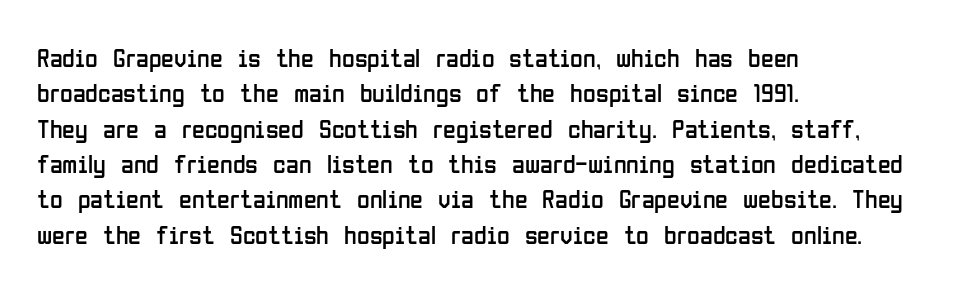
Vertically, the passage feels balanced, rows spaced as you'd expect. No italicization has been applied; the sample stays upright. A bare baseline throughout the passage. Think standard paragraph weight, or any step lighter than that.
